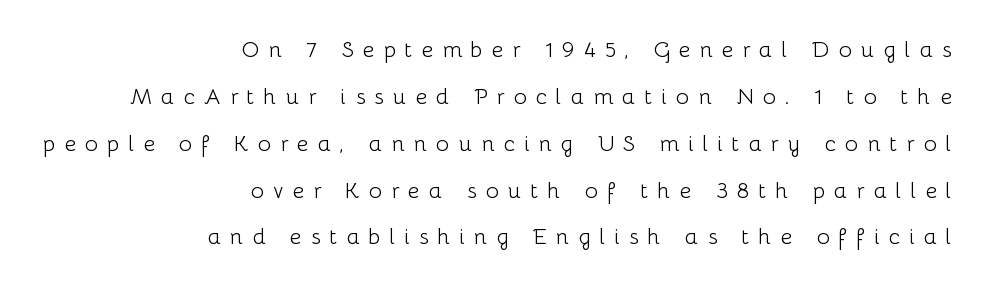
{"italic": "no", "bold": "no", "underline": "no", "align": "right", "line_spacing": "loose", "line_spacing_ratio": 2.13, "letter_spacing": "wide", "letter_spacing_em": 0.41, "glyph_px": 22}
